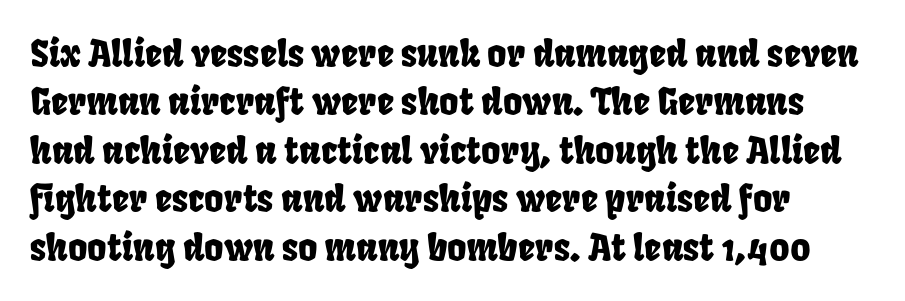
Q: Is the text underlined? A: No.
Q: Is the spacing between letters normal or unusually wide? A: Normal.
Q: Is the spacing between lines tight, normal or loose? A: Normal.
Q: Width (condensed, normal, or wide)? A: Condensed.
Q: Stroke contrast? A: Low.
Q: x-height? A: Large.
Q: Monospaced? A: No.
